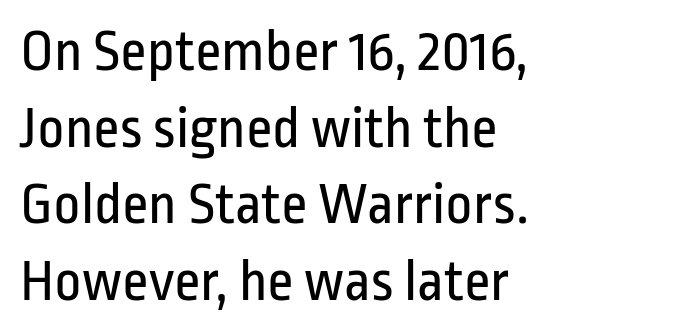
Q: Is the text bold? A: No.
Q: Is the text italic (slanted)? A: No, it is upright.
Q: Is the typeface a serif or a sans-serif typeface? A: Sans-serif.
Q: Is the text underlined? A: No.
Q: How is the paragraph aligned? A: Left-aligned.
Q: Is the spacing between letters normal or unusually wide? A: Normal.
Q: Is the spacing between lines tight, normal or loose? A: Normal.
Q: Width (condensed, normal, or wide)? A: Condensed.
Q: Stroke contrast? A: Low.
Q: x-height? A: Medium.
Q: Monospaced? A: No.
